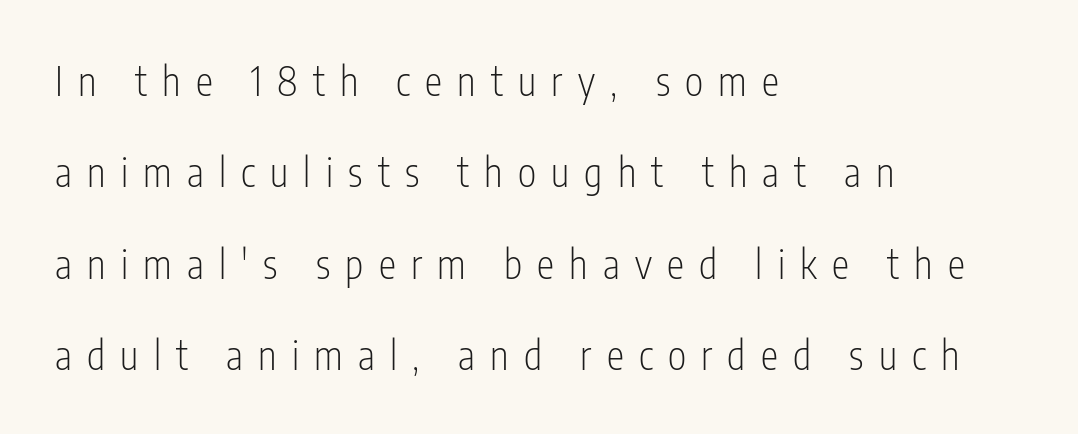
Q: Is the text bold? A: No.
Q: Is the text italic (slanted)? A: No, it is upright.
Q: Is the typeface a serif or a sans-serif typeface? A: Sans-serif.
Q: Is the text underlined? A: No.
Q: How is the paragraph aligned? A: Left-aligned.
Q: Is the spacing between letters normal or unusually wide? A: Unusually wide.
Q: Is the spacing between lines tight, normal or loose? A: Loose.
Q: Width (condensed, normal, or wide)? A: Condensed.
Q: Stroke contrast? A: Low.
Q: x-height? A: Medium.
Q: Monospaced? A: No.
